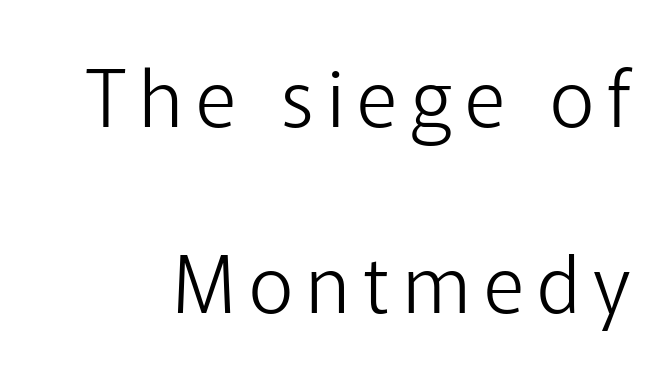
The image shows 78 px light sans-serif type, upright; set loose line spacing (2.38x), not underlined; low stroke contrast and a medium x-height.
